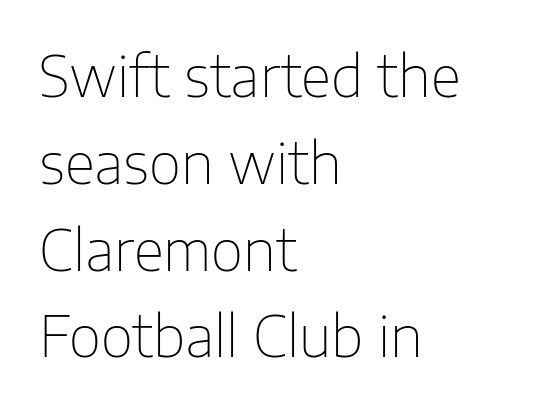
The image shows 56 px thin sans-serif type, upright; set left-aligned, normal line spacing (1.55x), normal letter spacing, not underlined; low stroke contrast and a medium x-height.
